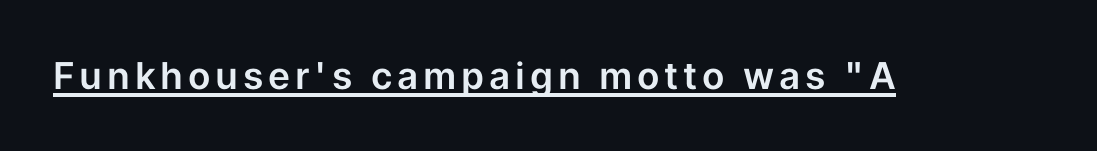
The image shows 37 px sans-serif type, upright; set underlined; low stroke contrast and a medium x-height.
